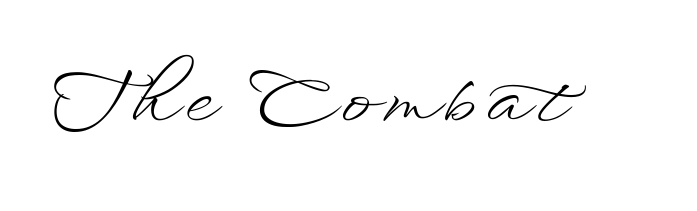
Q: Is the text bold? A: No.
Q: Is the text italic (slanted)? A: Yes.
Q: Is the text underlined? A: No.
Q: Width (condensed, normal, or wide)? A: Wide.
Q: Stroke contrast? A: Low.
Q: x-height? A: Small.
Q: Monospaced? A: No.
